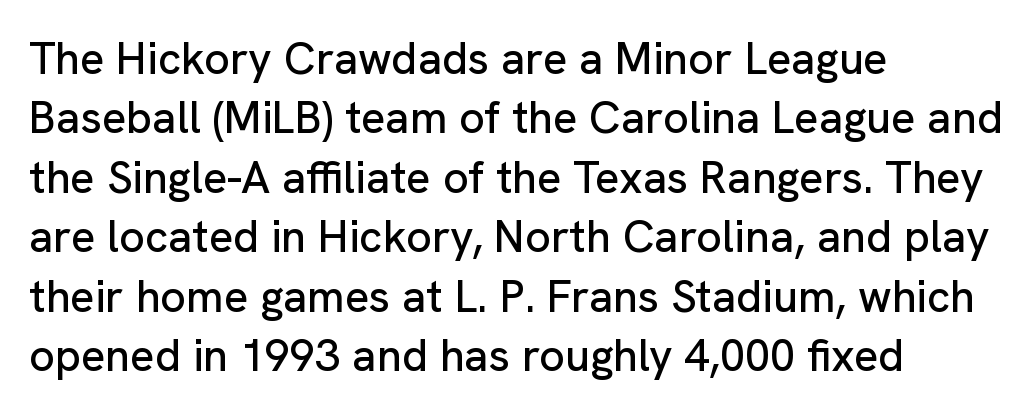
{"serif": "no", "italic": "no", "width": "normal", "stroke_contrast": "low", "x_height": "medium", "monospaced": "no", "underline": "no", "align": "left", "line_spacing": "normal", "line_spacing_ratio": 1.32, "letter_spacing": "normal", "letter_spacing_em": 0.0, "glyph_px": 45}
